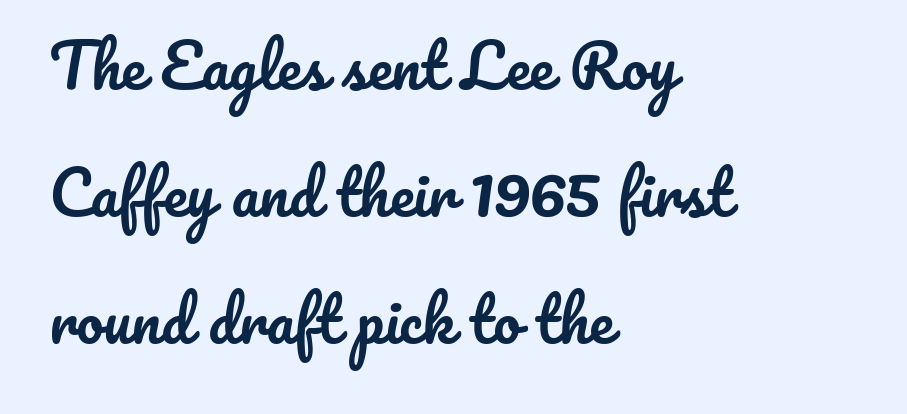
{"width": "normal", "stroke_contrast": "low", "x_height": "small", "monospaced": "no", "underline": "no", "align": "left", "line_spacing": "loose", "line_spacing_ratio": 2.12, "letter_spacing": "normal", "letter_spacing_em": 0.0, "glyph_px": 60}
